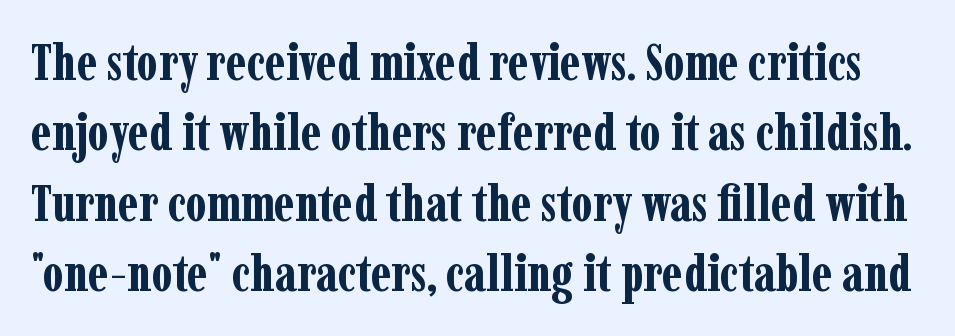
The image shows 51 px bold, condensed serif type, upright; set normal line spacing (1.38x), normal letter spacing, not underlined; low stroke contrast and a medium x-height.
